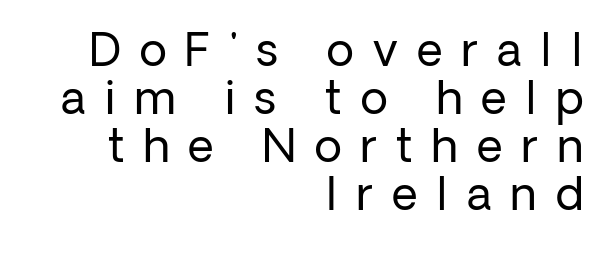
{"serif": "no", "italic": "no", "bold": "no", "weight": "regular", "width": "normal", "stroke_contrast": "low", "x_height": "medium", "monospaced": "no", "underline": "no", "align": "right", "line_spacing": "tight", "line_spacing_ratio": 1.07, "letter_spacing": "wide", "letter_spacing_em": 0.42, "glyph_px": 45}
